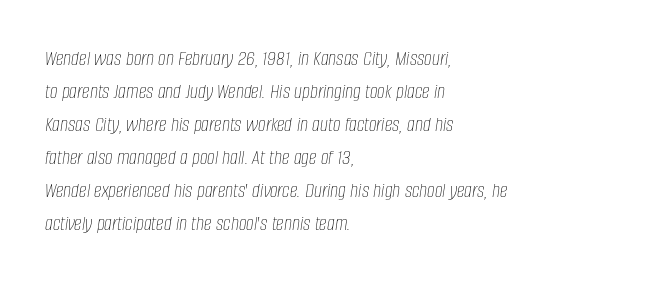
Q: Is the text bold? A: No.
Q: Is the text italic (slanted)? A: Yes, it leans right by about 8 degrees.
Q: Is the text underlined? A: No.
Q: How is the paragraph aligned? A: Left-aligned.
Q: Is the spacing between letters normal or unusually wide? A: Normal.
Q: Is the spacing between lines tight, normal or loose? A: Normal.
